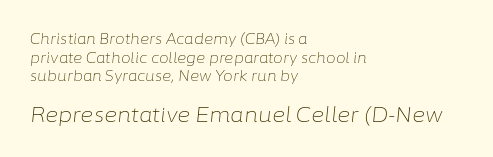
{"italic": "yes", "lean": "right", "slant_degrees": 6, "bold": "no", "underline": "no", "align": "left", "line_spacing": "normal", "line_spacing_ratio": 1.33, "letter_spacing": "normal", "letter_spacing_em": 0.0, "larger_block": "second", "size_ratio": 1.43, "glyph_px": 20}
